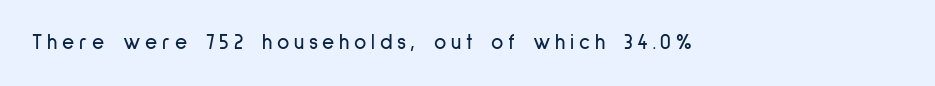
A typesetter would mark this as roman, not italic. Clear beneath every line of the passage. Between one letter and the next there's a generous, obvious gap.
